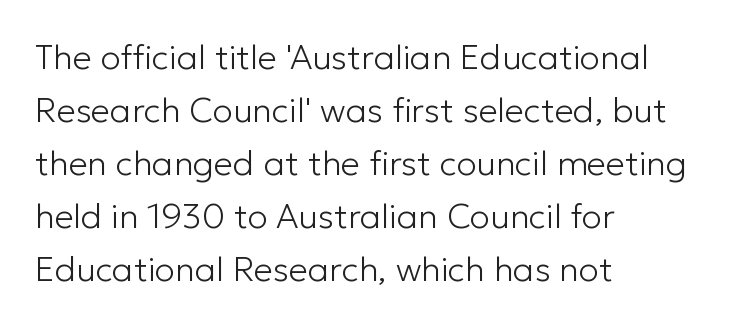
The image shows 34 px light sans-serif type, upright; set left-aligned, normal line spacing (1.56x), normal letter spacing, not underlined; low stroke contrast and a medium x-height.
